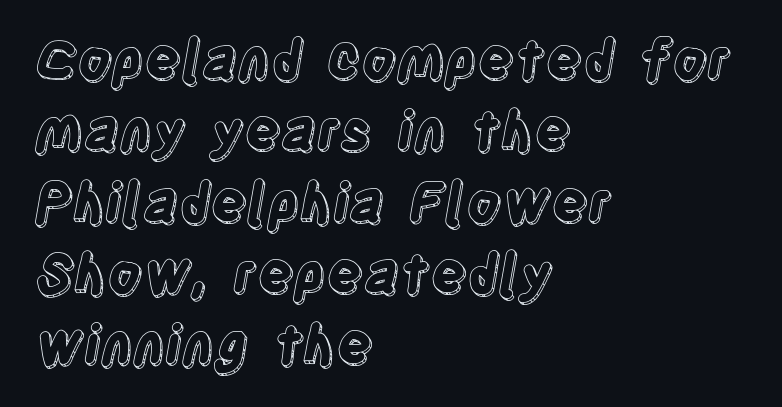
{"width": "condensed", "x_height": "large", "monospaced": "no", "underline": "no", "align": "left", "line_spacing": "normal", "line_spacing_ratio": 1.32, "letter_spacing": "normal", "letter_spacing_em": 0.0, "glyph_px": 54}
